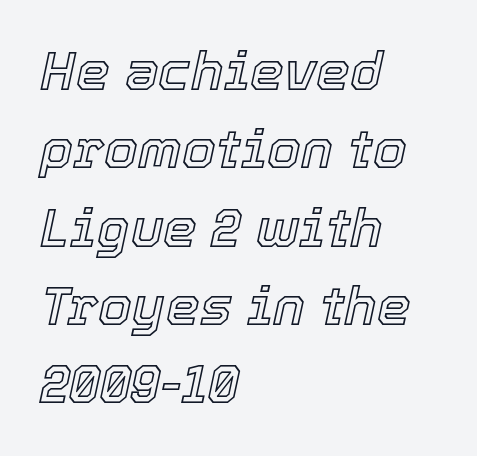
{"italic": "yes", "lean": "right", "slant_degrees": 12, "width": "normal", "x_height": "medium", "monospaced": "no", "underline": "no", "align": "left", "line_spacing": "normal", "line_spacing_ratio": 1.45, "letter_spacing": "normal", "letter_spacing_em": 0.0, "glyph_px": 54}
